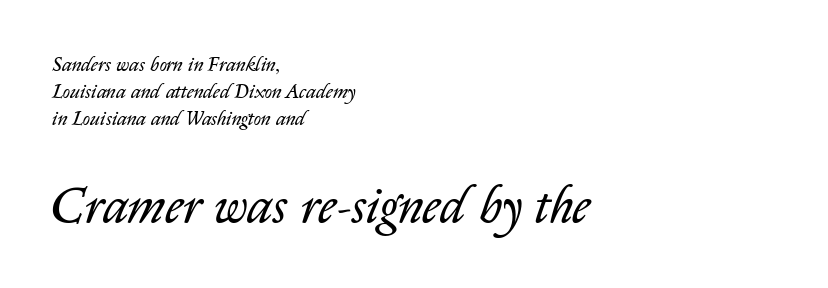
You could call the tracking neutral — neither tight nor loose. The face used here appears at its bigger size in the lower chunk. The passage shown is typed in a proportional face where columns would drift. Designer's note — italics engaged. Successive baselines arrive at the customary interval.
